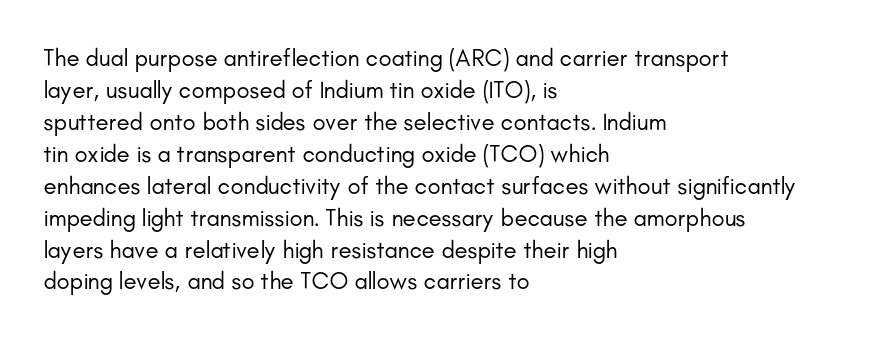
Q: Is the text bold? A: No.
Q: Is the text italic (slanted)? A: No, it is upright.
Q: Is the text underlined? A: No.
Q: How is the paragraph aligned? A: Left-aligned.
Q: Is the spacing between letters normal or unusually wide? A: Normal.
Q: Is the spacing between lines tight, normal or loose? A: Normal.
